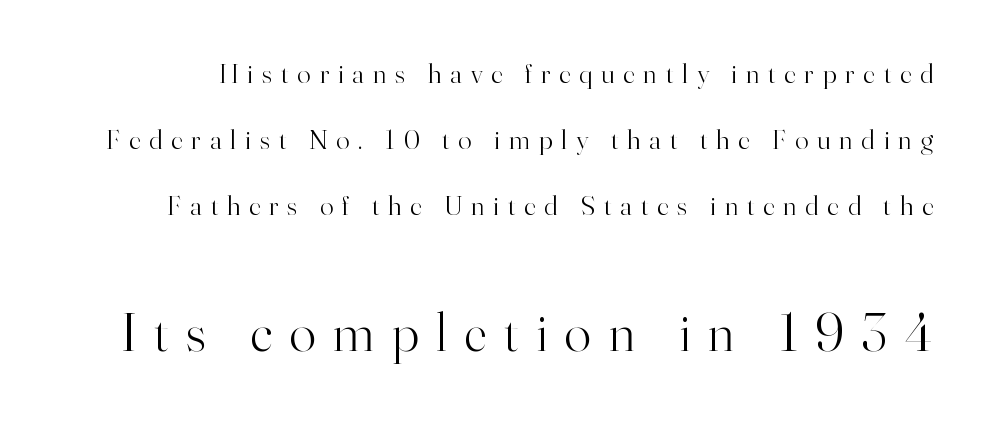
Q: Is the text bold? A: No.
Q: Is the text italic (slanted)? A: No, it is upright.
Q: Is the typeface a serif or a sans-serif typeface? A: Serif.
Q: Is the text underlined? A: No.
Q: Is the spacing between letters normal or unusually wide? A: Unusually wide.
Q: Is the spacing between lines tight, normal or loose? A: Loose.
Q: Which block of text is set in a larger size, the first (top) or the second (bottom)? A: The second (bottom) one.
Q: Width (condensed, normal, or wide)? A: Normal.
Q: Stroke contrast? A: High.
Q: x-height? A: Small.
Q: Monospaced? A: No.
